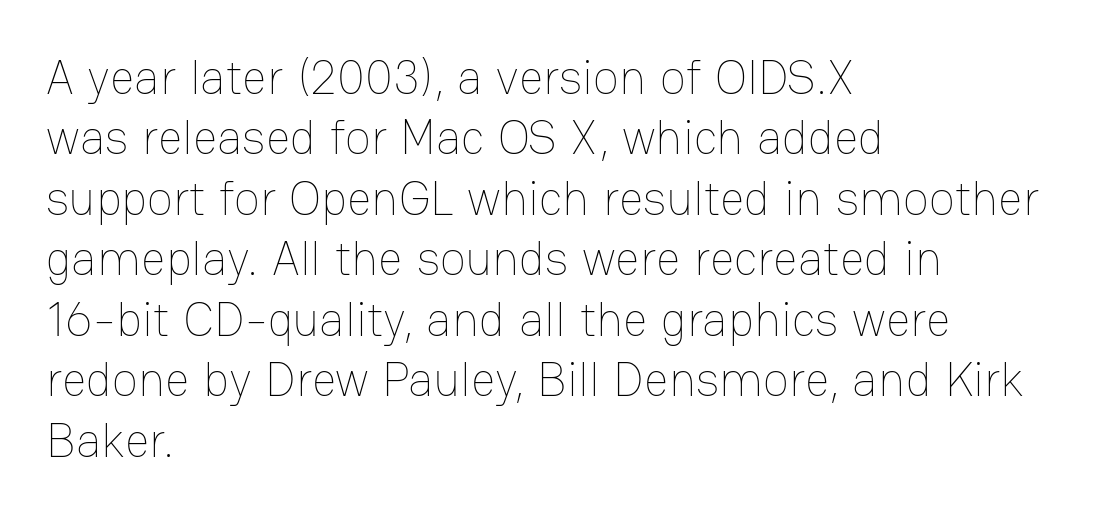
{"italic": "no", "bold": "no", "weight": "thin", "width": "normal", "stroke_contrast": "low", "x_height": "medium", "monospaced": "no", "underline": "no", "align": "left", "line_spacing": "normal", "line_spacing_ratio": 1.26, "letter_spacing": "normal", "letter_spacing_em": 0.0, "glyph_px": 48}
